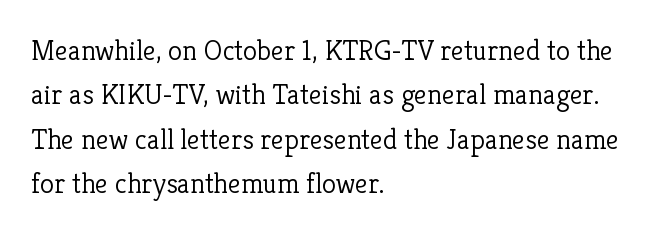
The image shows 29 px light serif type, upright; set left-aligned, normal line spacing (1.53x), normal letter spacing, not underlined; low stroke contrast and a medium x-height.
